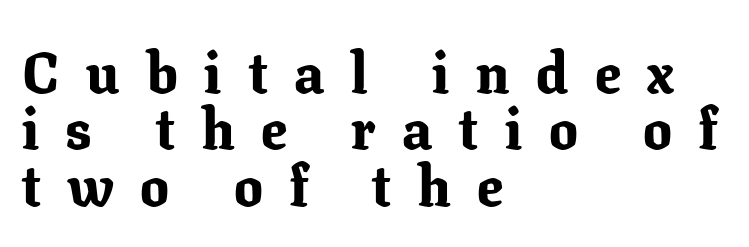
The gaps between neighbouring characters are conspicuously large. All the whitespace from short lines collects on the right. How would I describe the line gaps? Narrow and economical. Weight check: bold — yes, fully. When letters stand straight like this, we call the style roman or upright.
